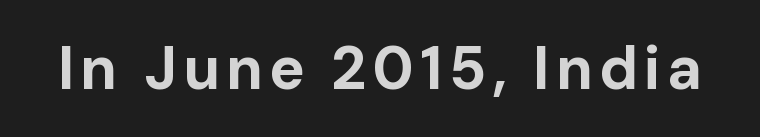
In terms of letterform style, serifs are entirely absent. Plenty of ink on the page — the face is bold. The passage shown is not underscored anywhere. Italic: no, the glyphs are upright roman. This sample has the flowing, uneven cadence of proportional lettering.
